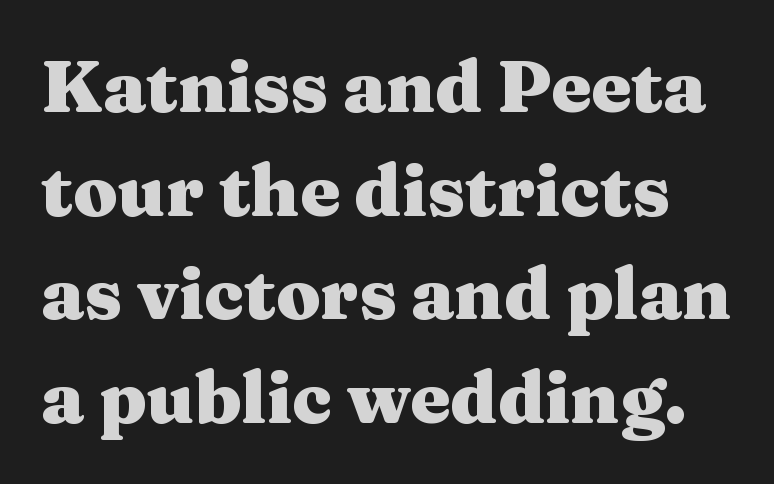
Q: Is the text bold? A: Yes.
Q: Is the text italic (slanted)? A: No, it is upright.
Q: Is the typeface a serif or a sans-serif typeface? A: Serif.
Q: Is the text underlined? A: No.
Q: Is the spacing between letters normal or unusually wide? A: Normal.
Q: Is the spacing between lines tight, normal or loose? A: Normal.
Q: Width (condensed, normal, or wide)? A: Wide.
Q: Stroke contrast? A: Medium.
Q: x-height? A: Medium.
Q: Monospaced? A: No.
